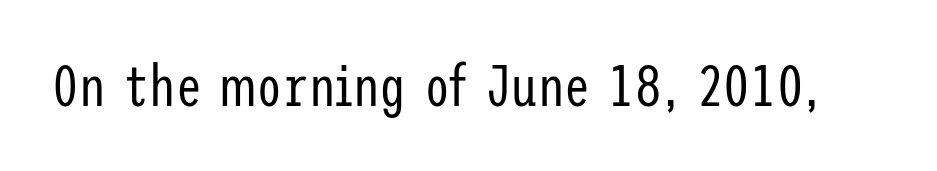
Q: Is the text bold? A: No.
Q: Is the text italic (slanted)? A: No, it is upright.
Q: Is the typeface a serif or a sans-serif typeface? A: Sans-serif.
Q: Is the text underlined? A: No.
Q: Is the spacing between letters normal or unusually wide? A: Normal.
Q: Width (condensed, normal, or wide)? A: Condensed.
Q: Stroke contrast? A: Low.
Q: x-height? A: Medium.
